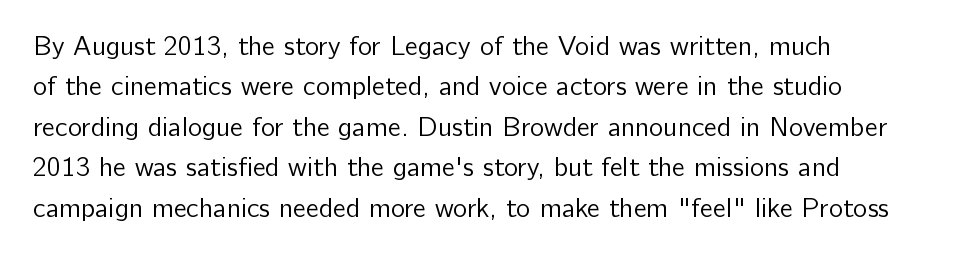
{"italic": "no", "bold": "no", "underline": "no", "align": "left", "line_spacing": "normal", "line_spacing_ratio": 1.5, "letter_spacing": "normal", "letter_spacing_em": 0.0, "glyph_px": 27}
